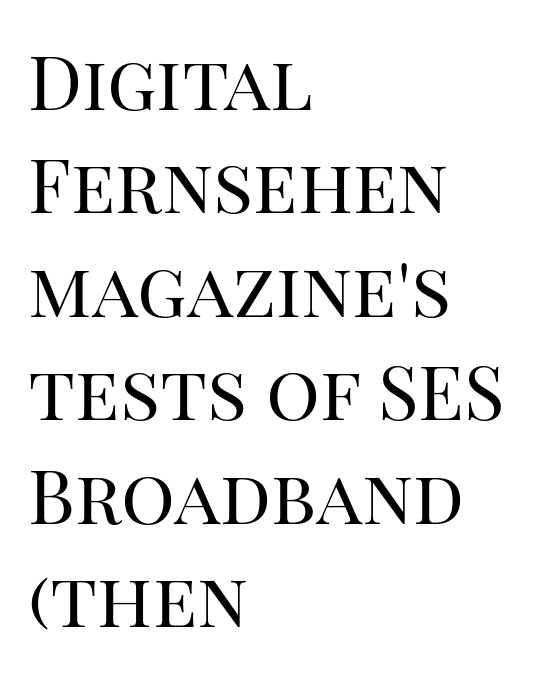
The lines in this sample share a left origin and differ only in where they stop. Think standard paragraph weight, or any step lighter than that. The passage shown stacks its lines at a standard gap. What stands out about the letter spacing? Nothing — it is the standard amount. Is this a fixed-width face? No — the glyphs have proportional, varying widths.
